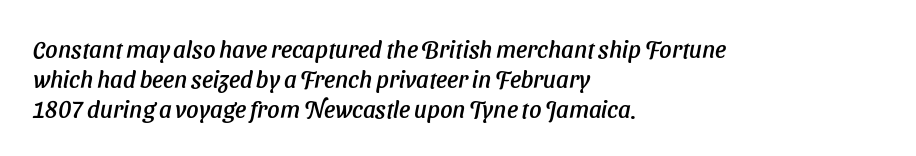
{"italic": "yes", "lean": "right", "slant_degrees": 11, "underline": "no", "align": "left", "line_spacing_ratio": 1.24, "letter_spacing": "normal", "letter_spacing_em": 0.0, "glyph_px": 24}
